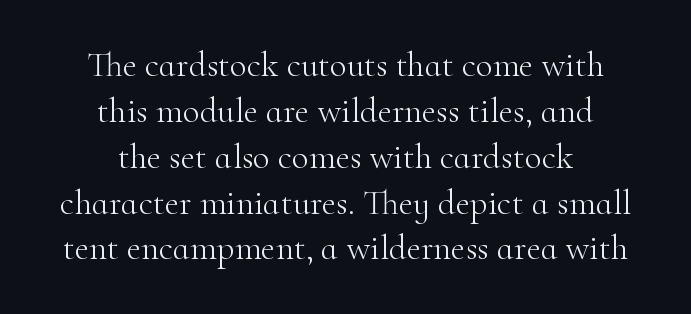
The image shows 35 px light serif type, upright; set centered, normal line spacing (1.31x), normal letter spacing, not underlined; high stroke contrast and a small x-height.
